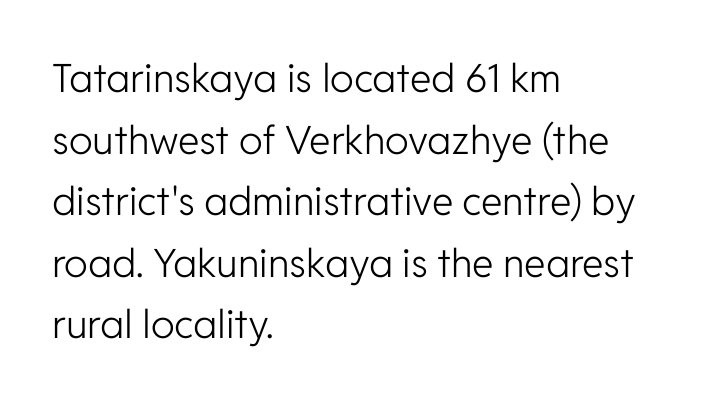
Q: Is the text bold? A: No.
Q: Is the text italic (slanted)? A: No, it is upright.
Q: Is the typeface a serif or a sans-serif typeface? A: Sans-serif.
Q: Is the text underlined? A: No.
Q: How is the paragraph aligned? A: Left-aligned.
Q: Is the spacing between letters normal or unusually wide? A: Normal.
Q: Is the spacing between lines tight, normal or loose? A: Normal.
Q: Width (condensed, normal, or wide)? A: Normal.
Q: Stroke contrast? A: Low.
Q: x-height? A: Medium.
Q: Monospaced? A: No.
